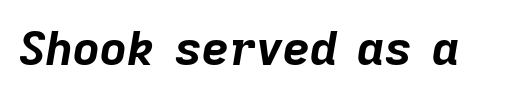
Tall strokes in this sample are angled rather than plumb. Clear beneath every line of the passage. Between one letter and the next there's only the usual sliver of space. Does the weight exceed regular? Yes, all the way to bold. Here the designer chose a conventional face with non-uniform glyph widths.
